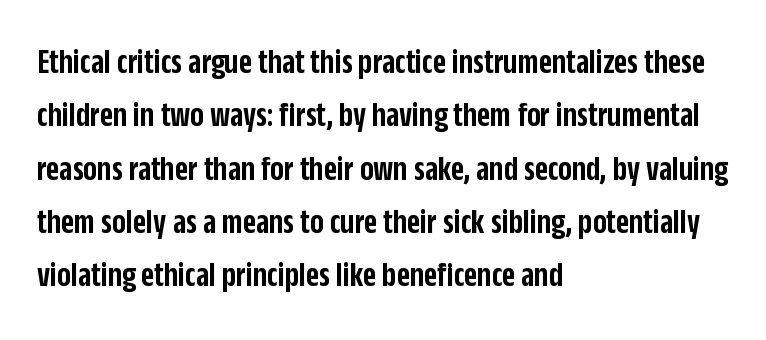
The image shows 36 px semibold, condensed sans-serif type, upright; set left-aligned, normal line spacing (1.48x), normal letter spacing, not underlined; low stroke contrast and a large x-height.
